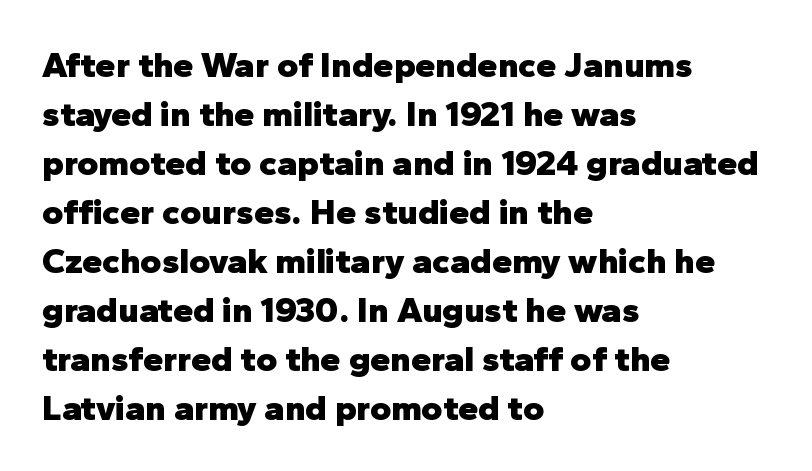
The lines are quadded left. The leading is moderate, giving the passage an even texture. Strong, thick strokes mark this as bold type. A typesetter would label this face a sans.
